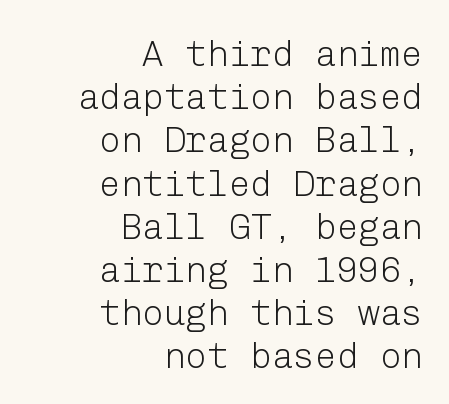
The image shows 36 px light sans-serif type, upright; set right-aligned, line spacing 1.2x, normal letter spacing, not underlined; low stroke contrast and a medium x-height.
